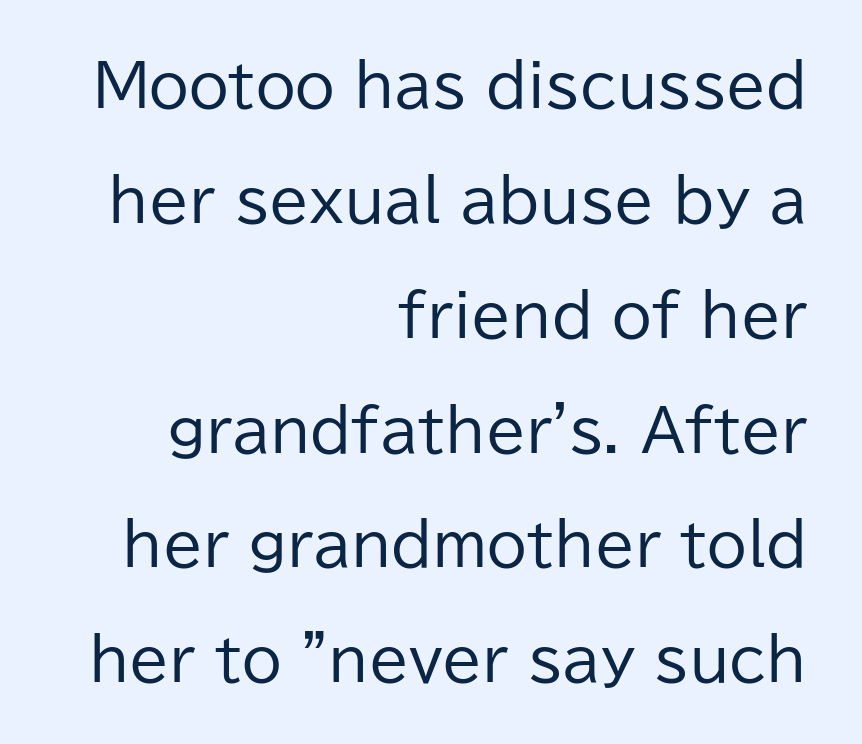
Q: Is the text bold? A: No.
Q: Is the text italic (slanted)? A: No, it is upright.
Q: Is the typeface a serif or a sans-serif typeface? A: Sans-serif.
Q: Is the text underlined? A: No.
Q: How is the paragraph aligned? A: Right-aligned.
Q: Is the spacing between letters normal or unusually wide? A: Normal.
Q: Is the spacing between lines tight, normal or loose? A: Loose.
Q: Width (condensed, normal, or wide)? A: Normal.
Q: Stroke contrast? A: Low.
Q: x-height? A: Medium.
Q: Monospaced? A: No.
